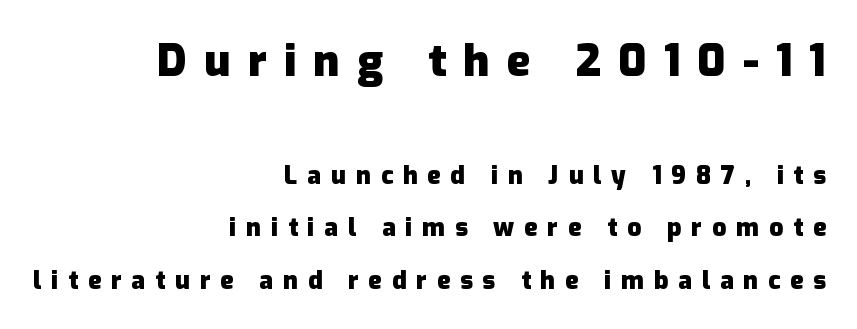
The image shows 44 px heavy sans-serif type, upright; set right-aligned, loose line spacing (2.09x), unusually wide letter spacing (+0.39 em), not underlined; the first (top) block is 1.76x larger; low stroke contrast and a medium x-height.
